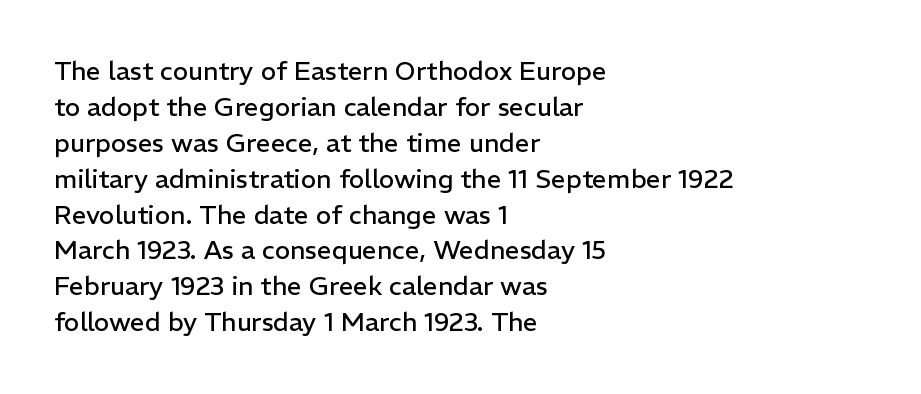
{"italic": "no", "bold": "no", "underline": "no", "align": "left", "line_spacing": "normal", "line_spacing_ratio": 1.38, "letter_spacing": "normal", "letter_spacing_em": 0.0, "glyph_px": 26}
